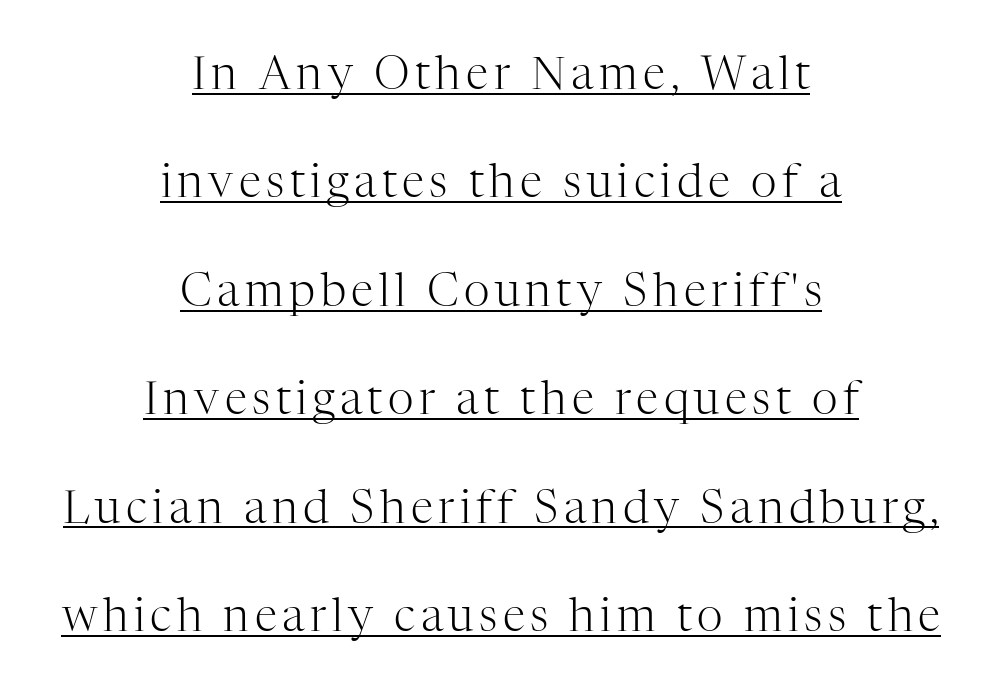
The image shows 45 px light serif type, upright; set centered, loose line spacing (2.41x), underlined; high stroke contrast and a medium x-height.
